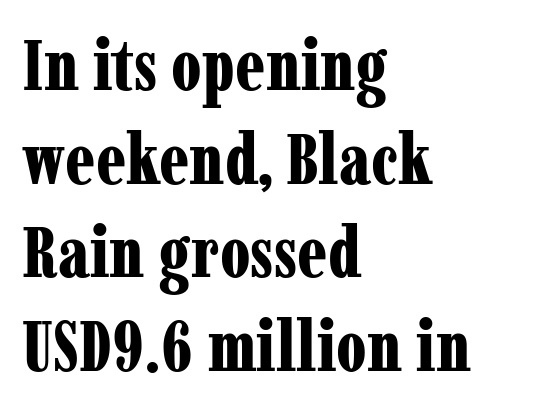
Q: Is the text bold? A: Yes.
Q: Is the text italic (slanted)? A: No, it is upright.
Q: Is the typeface a serif or a sans-serif typeface? A: Serif.
Q: Is the text underlined? A: No.
Q: How is the paragraph aligned? A: Left-aligned.
Q: Is the spacing between letters normal or unusually wide? A: Normal.
Q: Is the spacing between lines tight, normal or loose? A: Normal.
Q: Width (condensed, normal, or wide)? A: Condensed.
Q: Stroke contrast? A: Low.
Q: x-height? A: Medium.
Q: Monospaced? A: No.
